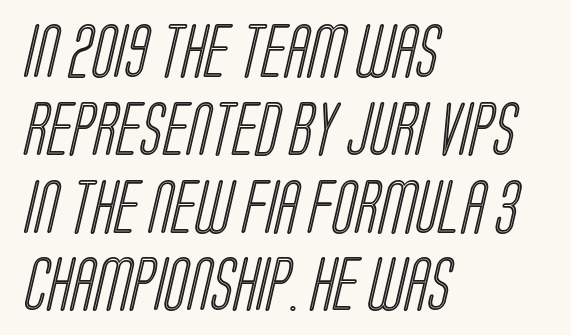
The image shows 54 px condensed type; set left-aligned, normal line spacing (1.44x), normal letter spacing, not underlined; a large x-height.
